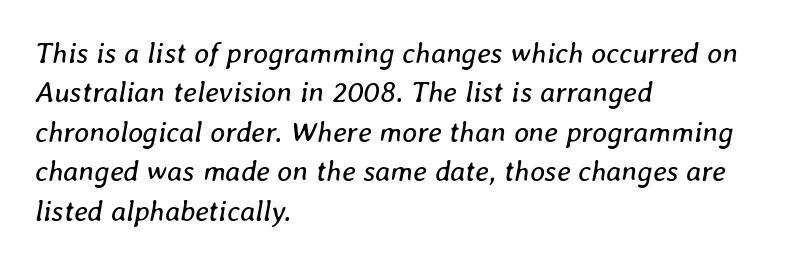
{"italic": "yes", "lean": "right", "slant_degrees": 8, "bold": "no", "weight": "regular", "width": "normal", "stroke_contrast": "low", "x_height": "medium", "monospaced": "no", "underline": "no", "align": "left", "line_spacing": "normal", "line_spacing_ratio": 1.36, "letter_spacing": "normal", "letter_spacing_em": 0.0, "glyph_px": 29}
